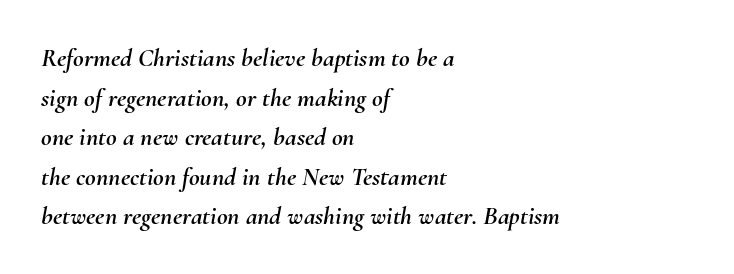
Q: Is the text italic (slanted)? A: Yes, it leans right by about 10 degrees.
Q: Is the text underlined? A: No.
Q: How is the paragraph aligned? A: Left-aligned.
Q: Is the spacing between letters normal or unusually wide? A: Normal.
Q: Is the spacing between lines tight, normal or loose? A: Normal.
